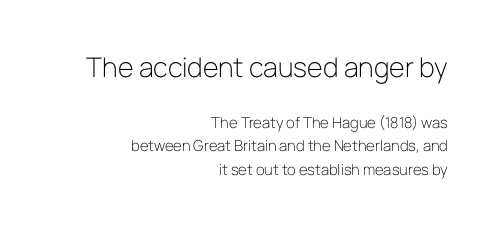
{"italic": "no", "bold": "no", "underline": "no", "align": "right", "line_spacing": "normal", "line_spacing_ratio": 1.56, "letter_spacing": "normal", "letter_spacing_em": 0.0, "larger_block": "first", "size_ratio": 1.8, "glyph_px": 27}
